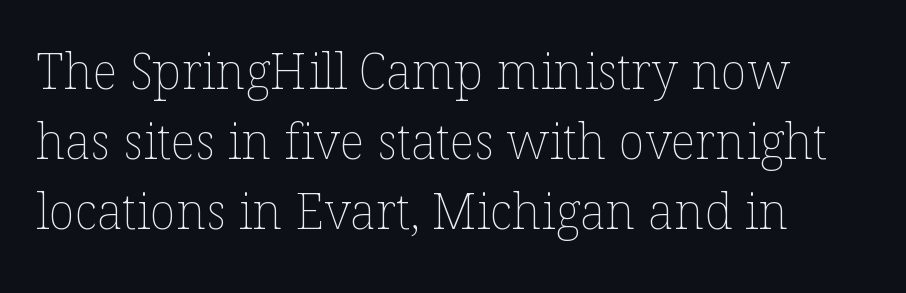
{"italic": "no", "bold": "no", "weight": "thin", "width": "normal", "stroke_contrast": "low", "x_height": "medium", "monospaced": "no", "underline": "no", "line_spacing": "normal", "line_spacing_ratio": 1.43, "letter_spacing": "normal", "letter_spacing_em": 0.0, "glyph_px": 49}
